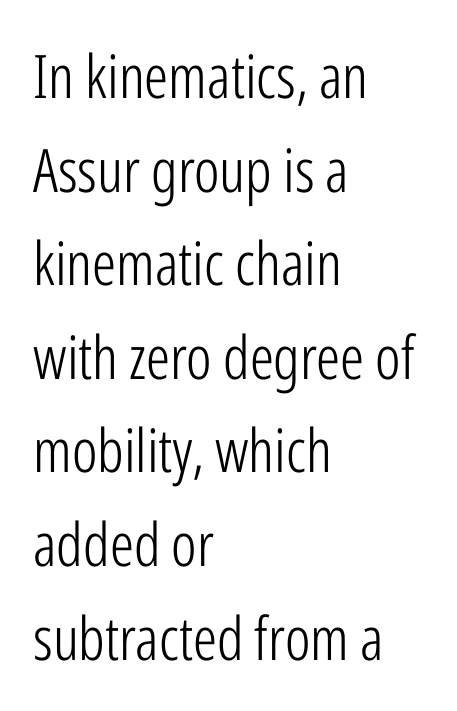
Q: Is the text bold? A: No.
Q: Is the text italic (slanted)? A: No, it is upright.
Q: Is the typeface a serif or a sans-serif typeface? A: Sans-serif.
Q: Is the text underlined? A: No.
Q: How is the paragraph aligned? A: Left-aligned.
Q: Is the spacing between letters normal or unusually wide? A: Normal.
Q: Is the spacing between lines tight, normal or loose? A: Normal.
Q: Width (condensed, normal, or wide)? A: Condensed.
Q: Stroke contrast? A: Low.
Q: x-height? A: Medium.
Q: Monospaced? A: No.
